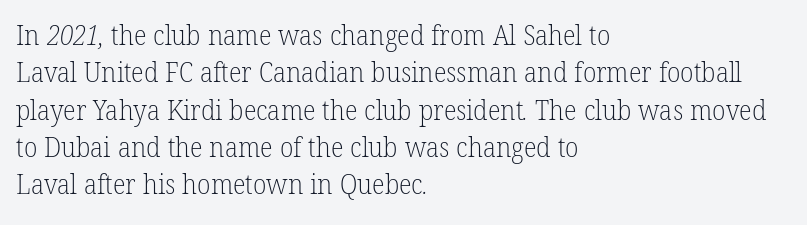
Q: Is the text bold? A: No.
Q: Is the text underlined? A: No.
Q: How is the paragraph aligned? A: Left-aligned.
Q: Is the spacing between letters normal or unusually wide? A: Normal.
Q: Is the spacing between lines tight, normal or loose? A: Normal.
